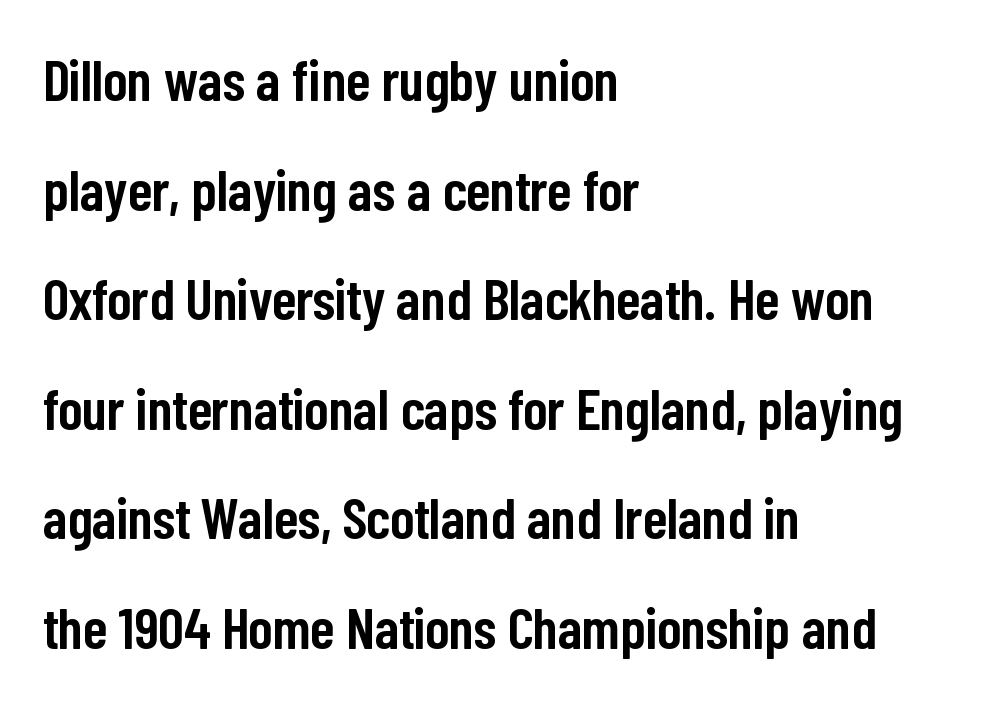
Q: Is the text bold? A: Semi-bold.
Q: Is the text italic (slanted)? A: No, it is upright.
Q: Is the typeface a serif or a sans-serif typeface? A: Sans-serif.
Q: Is the text underlined? A: No.
Q: How is the paragraph aligned? A: Left-aligned.
Q: Is the spacing between letters normal or unusually wide? A: Normal.
Q: Width (condensed, normal, or wide)? A: Condensed.
Q: Stroke contrast? A: Low.
Q: x-height? A: Medium.
Q: Monospaced? A: No.
